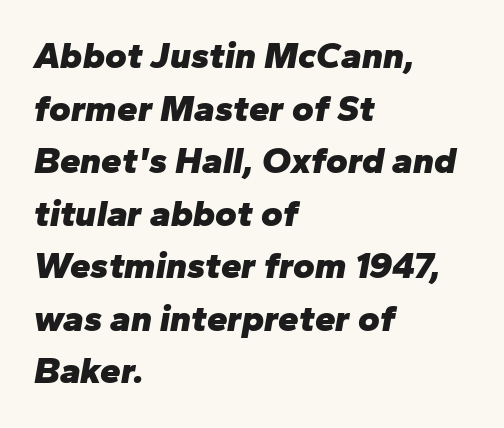
The image shows 37 px heavy type, italic (leaning right); set left-aligned, normal line spacing (1.42x), normal letter spacing, not underlined; low stroke contrast and a medium x-height.
